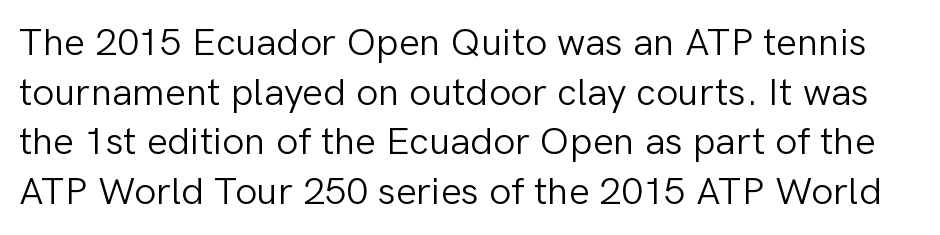
The rendering shows plain stroke endings on the letterforms — a sans-serif design. A quiet, ordinary-to-light weight characterises the typeface. The line texture is even and compact thanks to regular tracking. A typesetter would mark this as roman, not italic. Leading matches the norm, producing a regular column.
